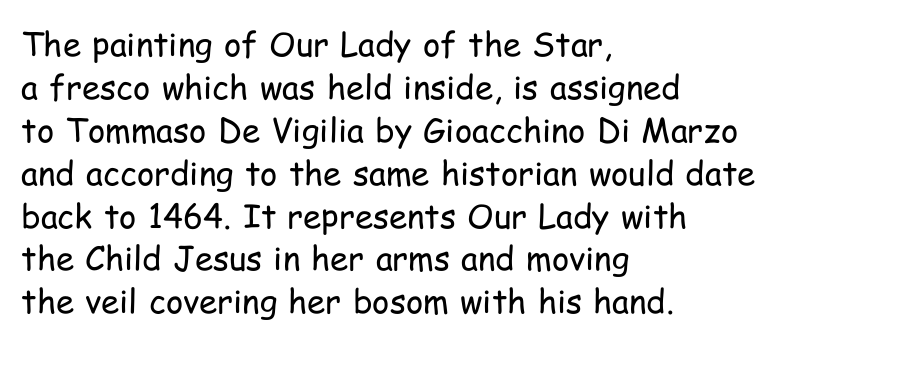
Q: Is the text bold? A: No.
Q: Is the text italic (slanted)? A: No, it is upright.
Q: Is the typeface a serif or a sans-serif typeface? A: Sans-serif.
Q: Is the text underlined? A: No.
Q: How is the paragraph aligned? A: Left-aligned.
Q: Is the spacing between letters normal or unusually wide? A: Normal.
Q: Is the spacing between lines tight, normal or loose? A: Normal.
Q: Width (condensed, normal, or wide)? A: Condensed.
Q: Stroke contrast? A: Low.
Q: x-height? A: Medium.
Q: Monospaced? A: No.
